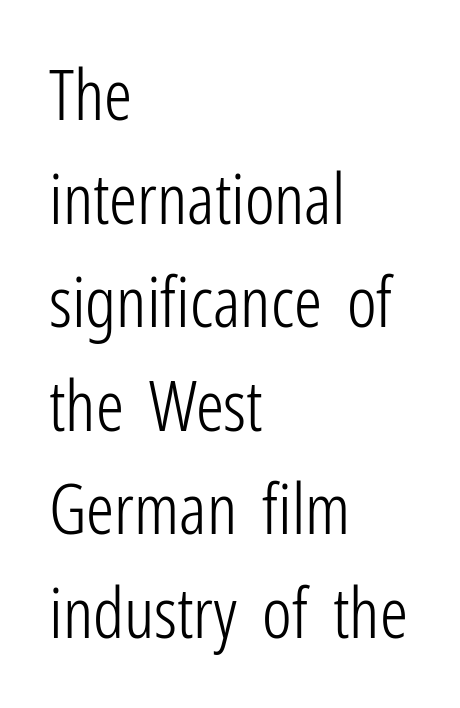
{"serif": "no", "italic": "no", "bold": "no", "weight": "light", "width": "condensed", "stroke_contrast": "low", "x_height": "medium", "monospaced": "no", "underline": "no", "align": "left", "line_spacing": "normal", "line_spacing_ratio": 1.48, "letter_spacing": "normal", "letter_spacing_em": 0.0, "glyph_px": 70}
